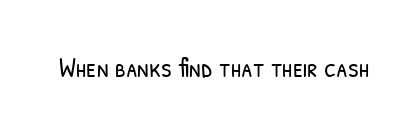
Q: Is the text bold? A: No.
Q: Is the text underlined? A: No.
Q: Is the spacing between letters normal or unusually wide? A: Normal.
